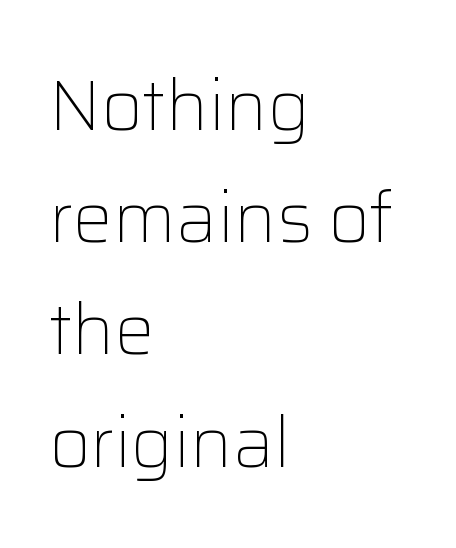
The setting favours the left margin, as ordinary paragraphs usually do. Vertical stems look standard width or narrower in stroke. The space beneath each line is pristine and unruled. Vertical strokes here are truly vertical. Here the glyphs are tracked normally, forming tight word shapes. Think of a printed novel: that variable character pitch is what you see here.
